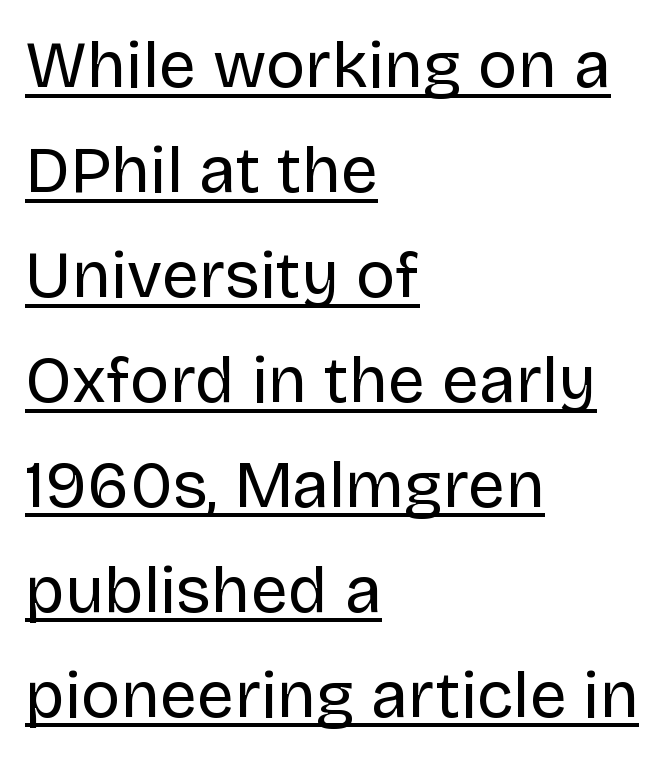
{"serif": "no", "italic": "no", "bold": "no", "weight": "regular", "width": "normal", "stroke_contrast": "low", "x_height": "large", "monospaced": "no", "underline": "yes", "align": "left", "line_spacing": "normal", "line_spacing_ratio": 1.59, "letter_spacing": "normal", "letter_spacing_em": 0.0, "glyph_px": 66}
